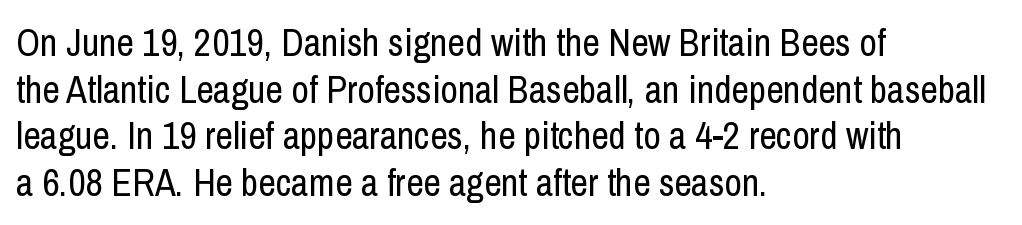
Do the characters align in a grid? No, the font is proportional. The lettering holds an erect, upright posture throughout. Underlining? Definitely not there. The strokes carry an ordinary text weight at most. This sample uses a sans-serif face.
